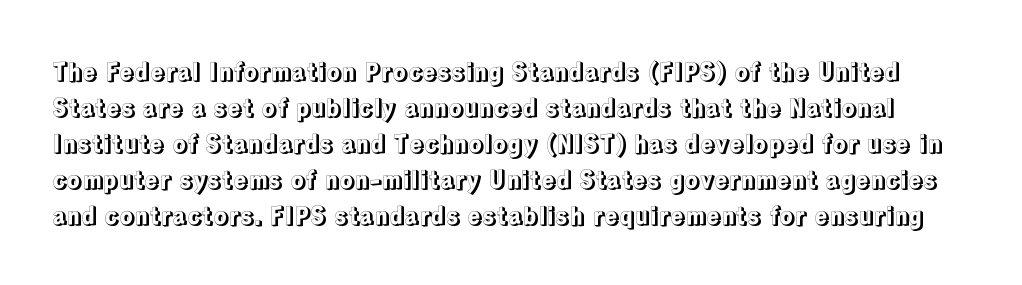
{"italic": "no", "underline": "no", "line_spacing": "normal", "line_spacing_ratio": 1.5, "letter_spacing": "normal", "letter_spacing_em": 0.0, "glyph_px": 24}
